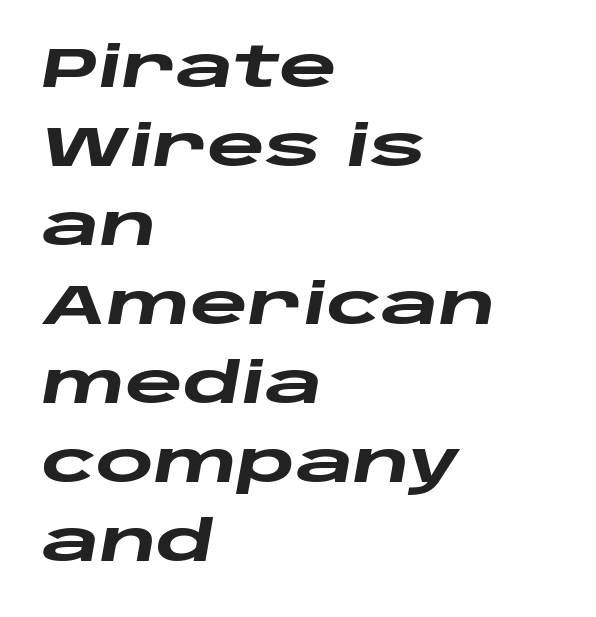
Q: Is the text bold? A: Yes.
Q: Is the text italic (slanted)? A: Yes, it leans right by about 10 degrees.
Q: Is the text underlined? A: No.
Q: How is the paragraph aligned? A: Left-aligned.
Q: Is the spacing between letters normal or unusually wide? A: Normal.
Q: Is the spacing between lines tight, normal or loose? A: Normal.
Q: Width (condensed, normal, or wide)? A: Wide.
Q: Stroke contrast? A: Low.
Q: x-height? A: Large.
Q: Monospaced? A: No.
